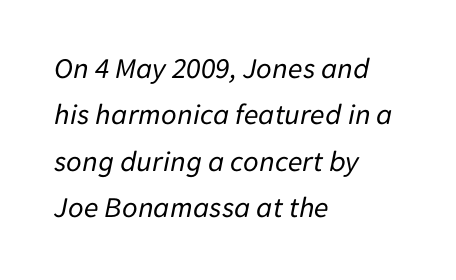
{"italic": "yes", "lean": "right", "slant_degrees": 11, "bold": "no", "weight": "regular", "width": "normal", "stroke_contrast": "low", "x_height": "medium", "monospaced": "no", "underline": "no", "align": "left", "line_spacing": "normal", "line_spacing_ratio": 1.55, "letter_spacing": "normal", "letter_spacing_em": 0.0, "glyph_px": 30}
